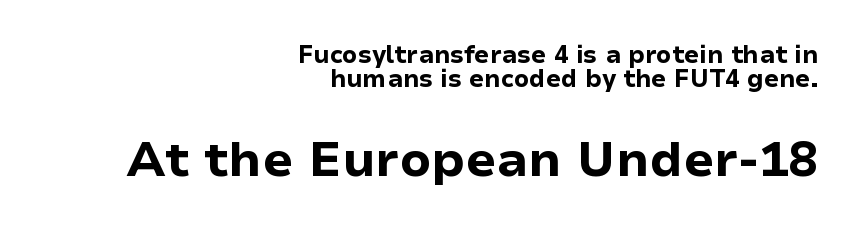
The image shows 49 px bold sans-serif type, upright; set right-aligned, tight line spacing (1.02x), normal letter spacing, not underlined; the second (bottom) block is 2.04x larger; low stroke contrast and a medium x-height.
